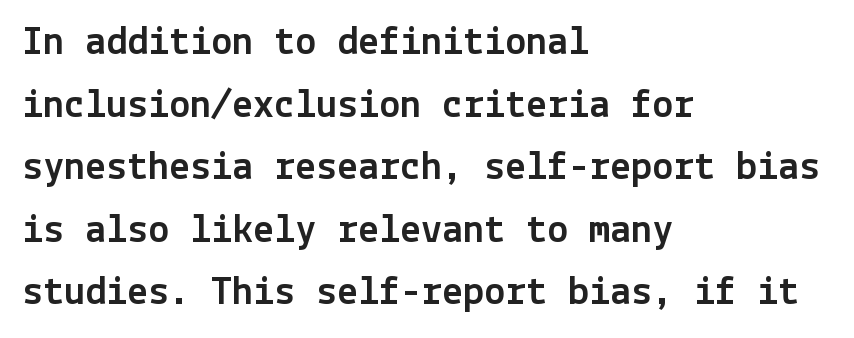
The glyphs in this specimen are sans serif. A typesetter would call this zero additional tracking. The line-height multiplier appears to be the usual default. The specimen reads as upright at a glance. The strip under each line holds only bare page.
